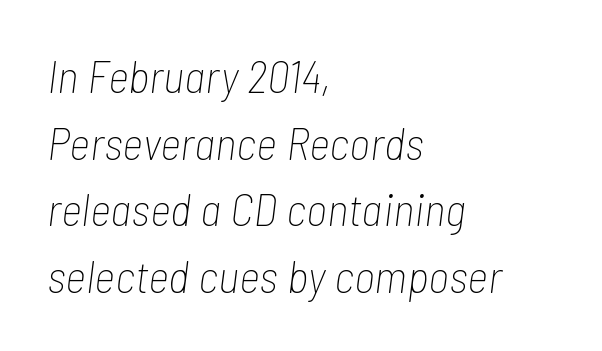
The image shows 46 px thin, condensed type, italic (leaning right); set left-aligned, normal line spacing (1.45x), normal letter spacing, not underlined; low stroke contrast and a medium x-height.
